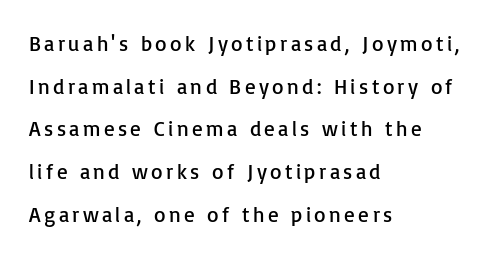
The letters stand upright; this is a roman face. This block would shrink considerably if given ordinary leading; it's expanded now. Teacher's note: observe the even left margin — that is flush-left alignment. Check the space under the baseline: it is left empty.
